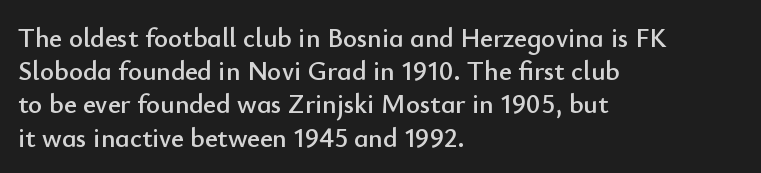
Every row of glyphs begins at an identical x-position on the left. These lines were composed using upright roman letters. Standard letterfit; no display-style spreading of the glyphs. The glyphs are unaccompanied by any horizontal stroke below them.
